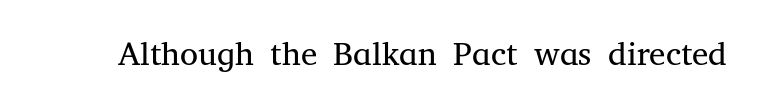
{"serif": "yes", "italic": "no", "bold": "no", "weight": "regular", "width": "normal", "stroke_contrast": "medium", "x_height": "medium", "monospaced": "no", "underline": "no", "letter_spacing": "normal", "letter_spacing_em": 0.0, "glyph_px": 33}
